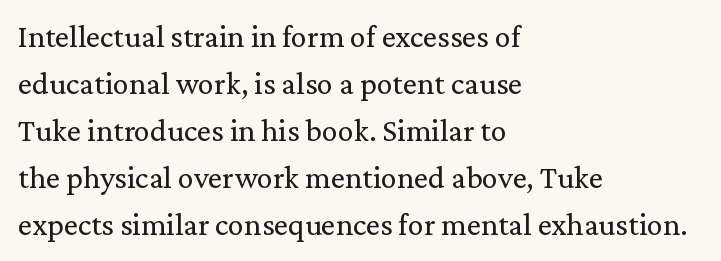
Looks like regular typesetting: each glyph gets only the width it needs. The line-height multiplier appears to be the usual default. The letters sit at their default tracking, neither squeezed nor spread. No word sits above an underline. No extra ink here — the face is not bold. When letters stand straight like this, we call the style roman or upright.
